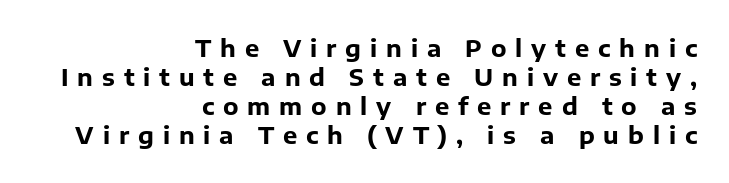
Q: Is the text bold? A: Yes.
Q: Is the text italic (slanted)? A: No, it is upright.
Q: Is the text underlined? A: No.
Q: How is the paragraph aligned? A: Right-aligned.
Q: Is the spacing between letters normal or unusually wide? A: Unusually wide.
